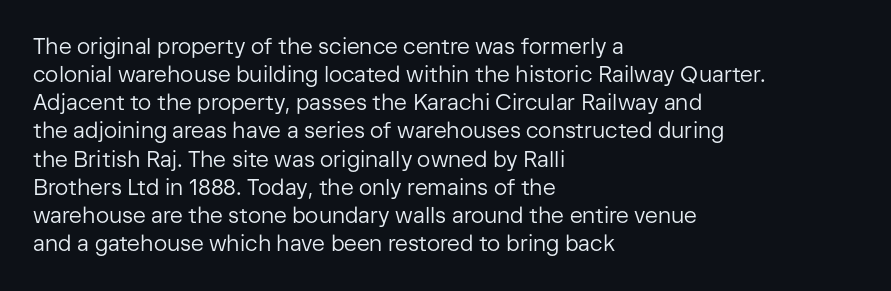
Q: Is the text bold? A: No.
Q: Is the text italic (slanted)? A: No, it is upright.
Q: Is the text underlined? A: No.
Q: How is the paragraph aligned? A: Left-aligned.
Q: Is the spacing between letters normal or unusually wide? A: Normal.
Q: Is the spacing between lines tight, normal or loose? A: Normal.
